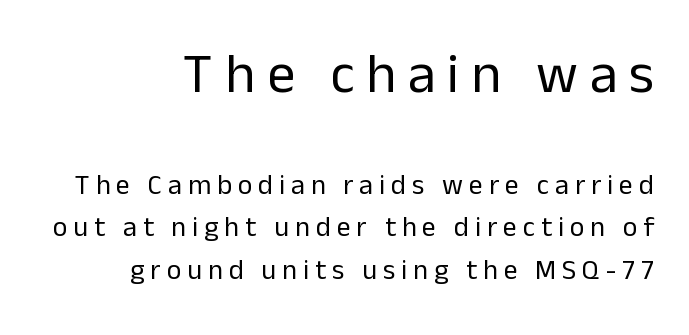
Serifs: no, the terminals of the letterforms are clean. Nope, not italic — everything's standing straight. A student would call this right alignment; a typographer would say flush right, rag left. The block of text has a typical density, with ordinary space between rows.
